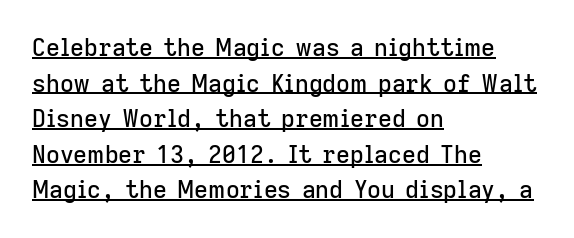
A rule runs beneath these lines of type. This is roman type, the default non-slanted kind. Line beginnings align vertically; line endings do not. Students, note that the glyphs here touch the page at normal intervals. A normal amount of white space separates one row of letters from the next.
